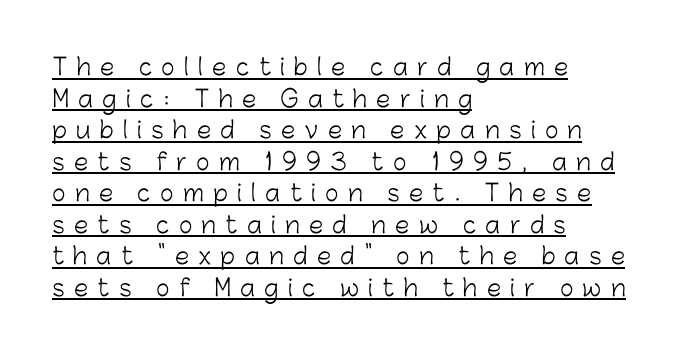
Q: Is the text bold? A: No.
Q: Is the text italic (slanted)? A: No, it is upright.
Q: Is the text underlined? A: Yes.
Q: How is the paragraph aligned? A: Left-aligned.
Q: Is the spacing between letters normal or unusually wide? A: Unusually wide.
Q: Is the spacing between lines tight, normal or loose? A: Normal.
